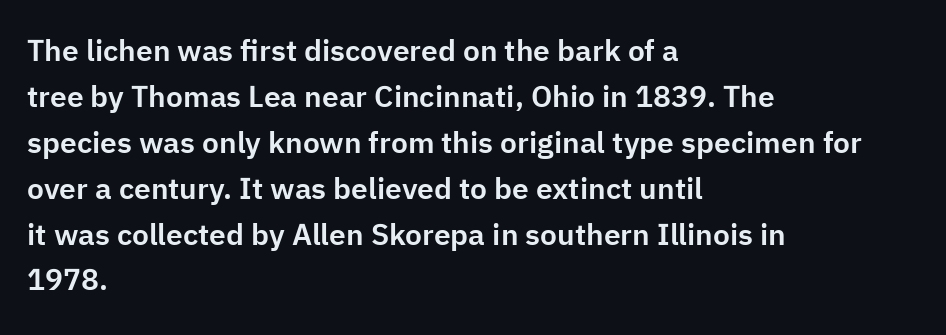
The image shows 30 px sans-serif type, upright; set left-aligned, normal line spacing (1.53x), normal letter spacing, not underlined; low stroke contrast and a medium x-height.
